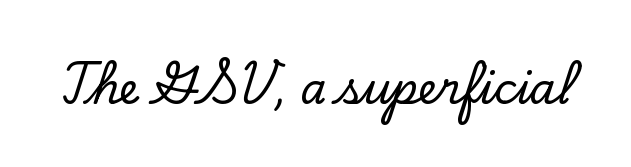
Q: Is the text italic (slanted)? A: Yes.
Q: Is the typeface a serif or a sans-serif typeface? A: Serif.
Q: Is the text underlined? A: No.
Q: Is the spacing between letters normal or unusually wide? A: Normal.
Q: Width (condensed, normal, or wide)? A: Normal.
Q: Stroke contrast? A: Low.
Q: x-height? A: Small.
Q: Monospaced? A: No.
